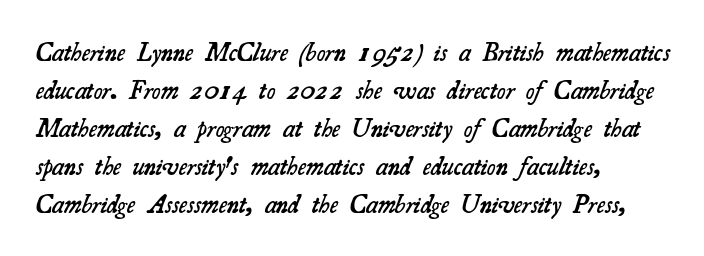
Q: Is the text bold? A: Semi-bold.
Q: Is the text underlined? A: No.
Q: How is the paragraph aligned? A: Left-aligned.
Q: Is the spacing between letters normal or unusually wide? A: Normal.
Q: Is the spacing between lines tight, normal or loose? A: Normal.
